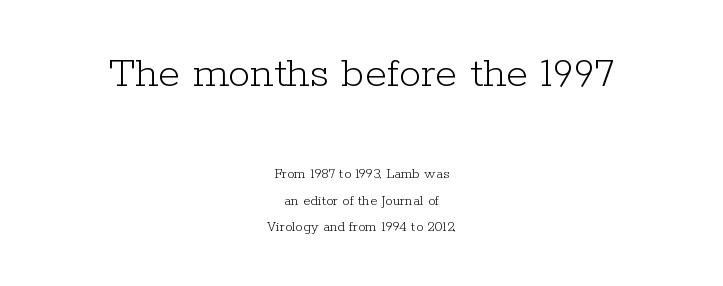
{"serif": "yes", "italic": "no", "bold": "no", "weight": "light", "width": "normal", "stroke_contrast": "low", "x_height": "medium", "monospaced": "no", "underline": "no", "align": "center", "line_spacing_ratio": 1.78, "letter_spacing": "normal", "letter_spacing_em": 0.0, "larger_block": "first", "size_ratio": 3.0, "glyph_px": 45}
